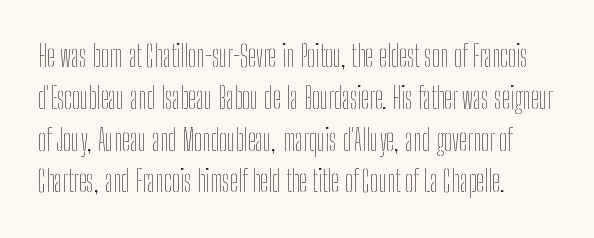
{"italic": "no", "bold": "no", "weight": "thin", "width": "condensed", "stroke_contrast": "low", "x_height": "medium", "monospaced": "no", "underline": "no", "align": "left", "line_spacing": "normal", "line_spacing_ratio": 1.44, "letter_spacing": "normal", "letter_spacing_em": 0.0, "glyph_px": 29}
